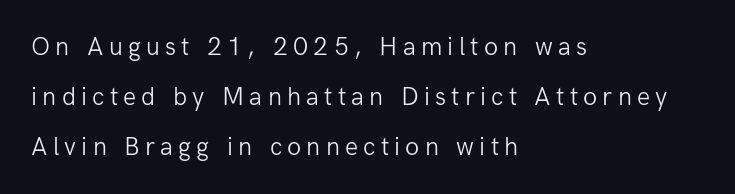
{"italic": "no", "bold": "no", "underline": "no", "align": "left", "line_spacing": "loose", "line_spacing_ratio": 1.92, "letter_spacing": "wide", "letter_spacing_em": 0.2, "glyph_px": 26}
